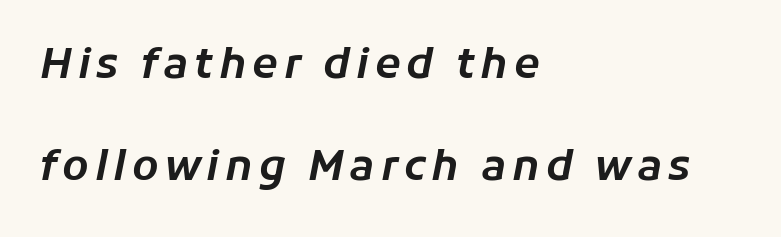
The image shows 42 px text type, italic (leaning right); set left-aligned, loose line spacing (2.42x), not underlined; low stroke contrast and a medium x-height.
